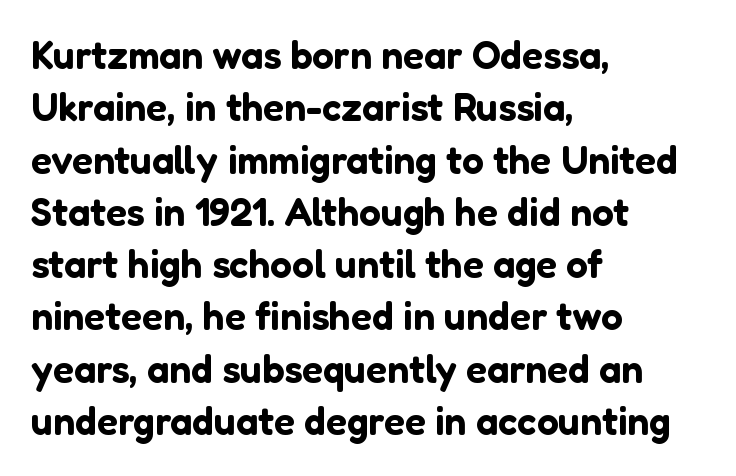
The image shows 39 px sans-serif type, upright; set left-aligned, normal line spacing (1.34x), normal letter spacing, not underlined; low stroke contrast and a medium x-height.
